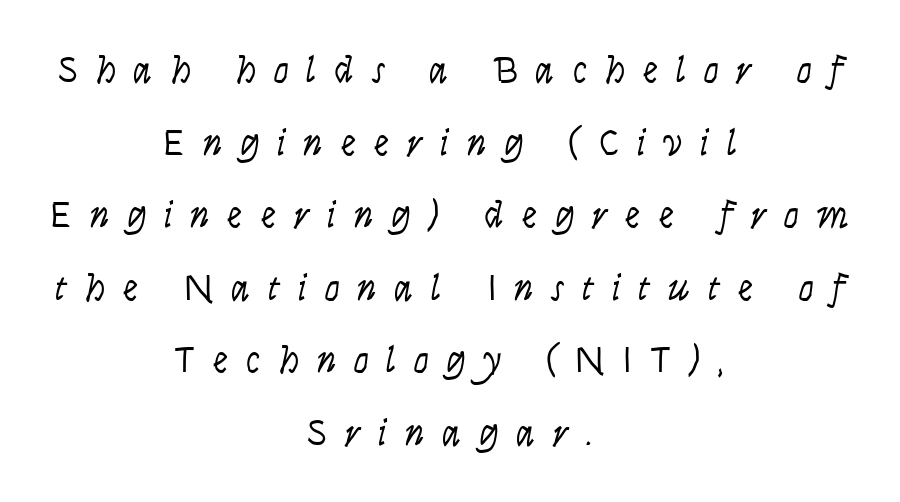
{"italic": "yes", "lean": "right", "slant_degrees": 9, "bold": "no", "weight": "light", "width": "condensed", "stroke_contrast": "low", "x_height": "large", "monospaced": "no", "underline": "no", "align": "center", "line_spacing": "loose", "line_spacing_ratio": 1.91, "letter_spacing": "wide", "letter_spacing_em": 0.47, "glyph_px": 38}
